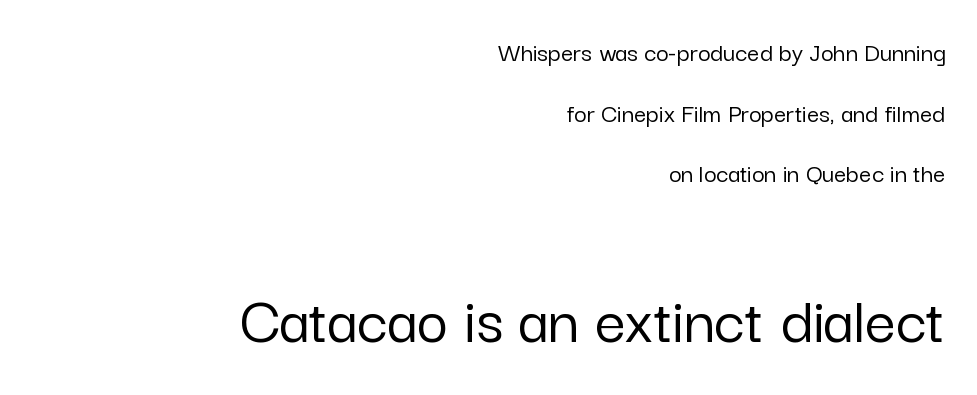
{"serif": "no", "italic": "no", "width": "normal", "stroke_contrast": "low", "x_height": "medium", "monospaced": "no", "underline": "no", "align": "right", "line_spacing": "loose", "line_spacing_ratio": 2.25, "letter_spacing": "normal", "letter_spacing_em": 0.0, "larger_block": "second", "size_ratio": 2.52, "glyph_px": 68}
